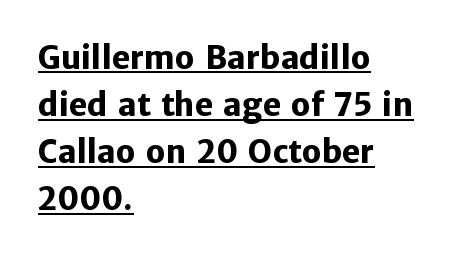
Q: Is the text bold? A: Yes.
Q: Is the text italic (slanted)? A: No, it is upright.
Q: Is the typeface a serif or a sans-serif typeface? A: Sans-serif.
Q: Is the text underlined? A: Yes.
Q: How is the paragraph aligned? A: Left-aligned.
Q: Is the spacing between letters normal or unusually wide? A: Normal.
Q: Is the spacing between lines tight, normal or loose? A: Normal.
Q: Width (condensed, normal, or wide)? A: Normal.
Q: Stroke contrast? A: Low.
Q: x-height? A: Medium.
Q: Monospaced? A: No.
